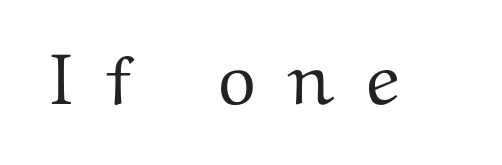
The image shows 72 px wide serif type, upright; set unusually wide letter spacing (+0.41 em), not underlined; medium stroke contrast and a medium x-height.
